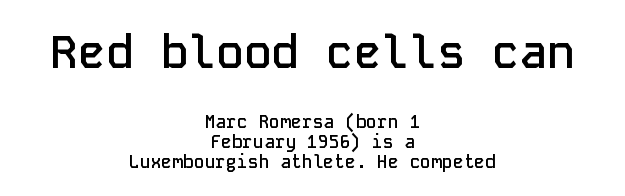
The image shows 46 px semibold sans-serif type, upright, monospaced; set centered, tight line spacing (1.11x), normal letter spacing, not underlined; the first (top) block is 2.56x larger; low stroke contrast and a medium x-height.
